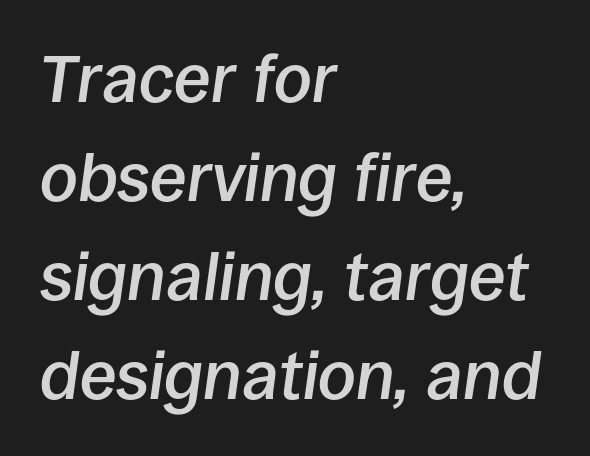
{"italic": "yes", "lean": "right", "slant_degrees": 8, "bold": "semi", "weight": "semibold", "width": "normal", "stroke_contrast": "low", "x_height": "large", "monospaced": "no", "underline": "no", "align": "left", "line_spacing": "normal", "line_spacing_ratio": 1.48, "letter_spacing": "normal", "letter_spacing_em": 0.0, "glyph_px": 67}
